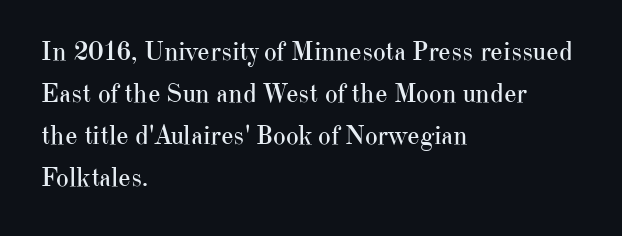
{"italic": "no", "bold": "no", "underline": "no", "align": "left", "line_spacing": "normal", "line_spacing_ratio": 1.55, "letter_spacing": "normal", "letter_spacing_em": 0.0, "glyph_px": 27}
